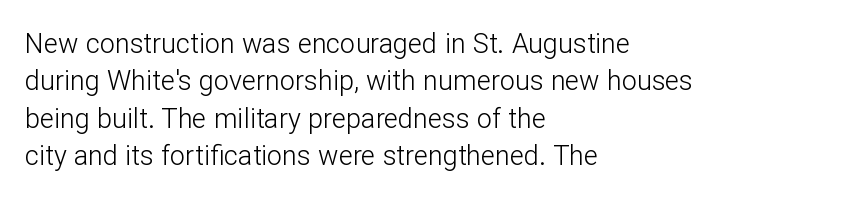
Q: Is the text bold? A: No.
Q: Is the text italic (slanted)? A: No, it is upright.
Q: Is the text underlined? A: No.
Q: How is the paragraph aligned? A: Left-aligned.
Q: Is the spacing between letters normal or unusually wide? A: Normal.
Q: Is the spacing between lines tight, normal or loose? A: Normal.
